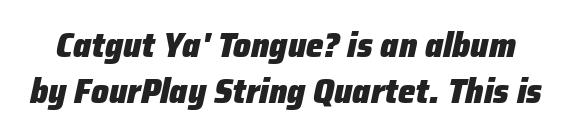
{"italic": "yes", "lean": "right", "slant_degrees": 12, "bold": "yes", "weight": "heavy", "width": "normal", "stroke_contrast": "low", "x_height": "medium", "monospaced": "no", "underline": "no", "line_spacing": "normal", "line_spacing_ratio": 1.31, "letter_spacing": "normal", "letter_spacing_em": 0.0, "glyph_px": 35}
